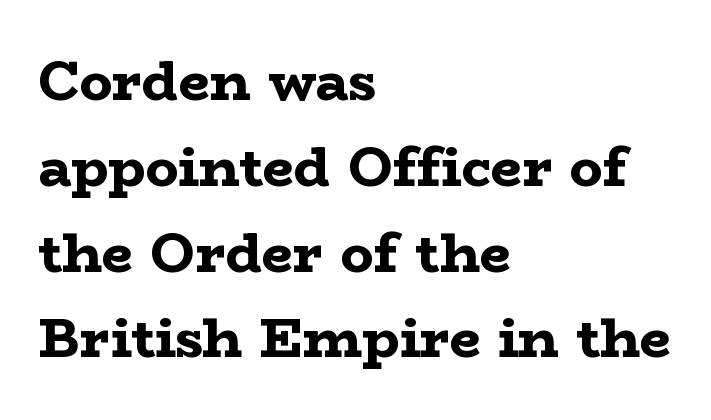
The image shows 55 px bold, wide serif type, upright; set left-aligned, normal line spacing (1.56x), normal letter spacing, not underlined; low stroke contrast and a medium x-height.
